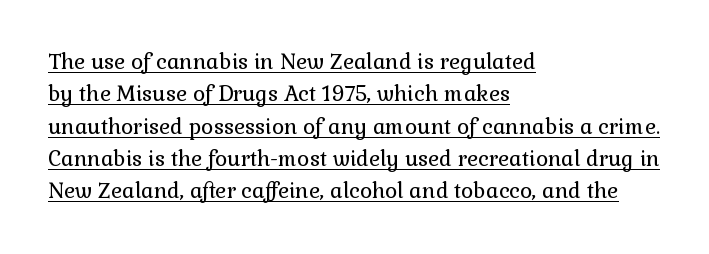
{"italic": "no", "bold": "no", "underline": "yes", "align": "left", "line_spacing": "normal", "line_spacing_ratio": 1.54, "letter_spacing": "normal", "letter_spacing_em": 0.0, "glyph_px": 21}
